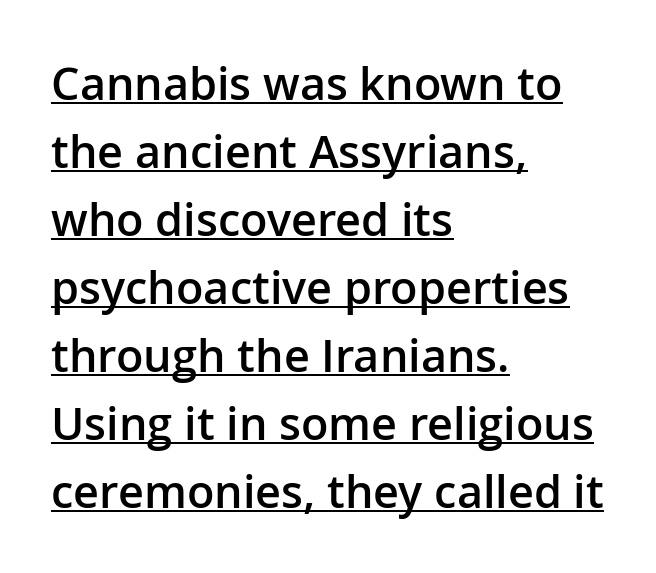
Q: Is the text bold? A: Semi-bold.
Q: Is the text italic (slanted)? A: No, it is upright.
Q: Is the typeface a serif or a sans-serif typeface? A: Sans-serif.
Q: Is the text underlined? A: Yes.
Q: How is the paragraph aligned? A: Left-aligned.
Q: Is the spacing between letters normal or unusually wide? A: Normal.
Q: Is the spacing between lines tight, normal or loose? A: Normal.
Q: Width (condensed, normal, or wide)? A: Normal.
Q: Stroke contrast? A: Low.
Q: x-height? A: Medium.
Q: Monospaced? A: No.
